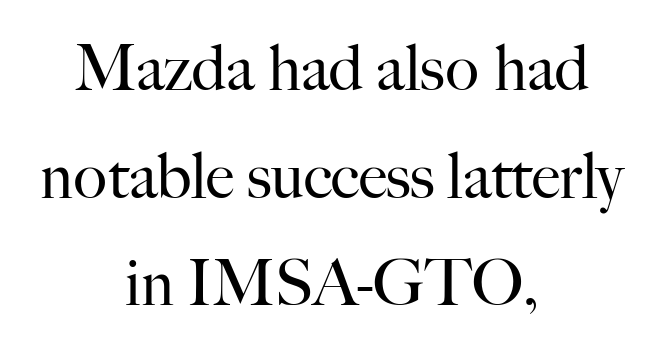
No word sits above an underline. Do the characters align in a grid? No, the font is proportional. The horizontal fit of the characters is conventional and even. Letters have the restrained weight of plain body copy at most. Posture: vertical.
